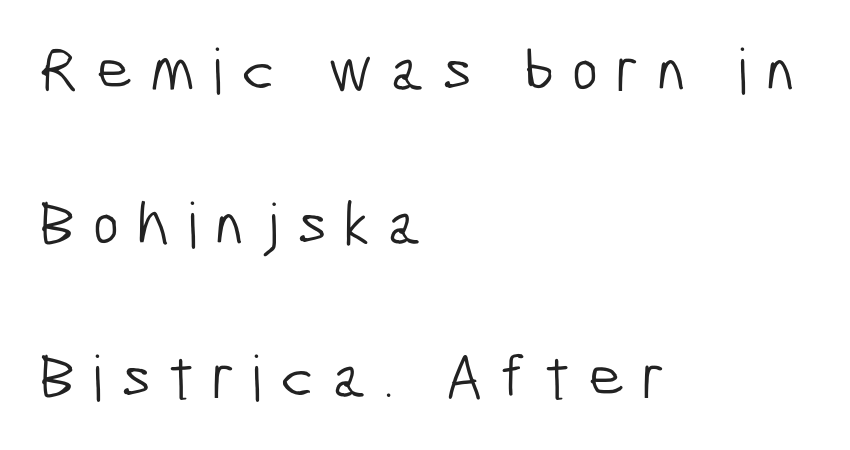
{"serif": "no", "bold": "no", "weight": "light", "width": "condensed", "stroke_contrast": "low", "x_height": "medium", "monospaced": "no", "underline": "no", "align": "left", "line_spacing": "loose", "line_spacing_ratio": 2.44, "letter_spacing": "wide", "letter_spacing_em": 0.28, "glyph_px": 63}
